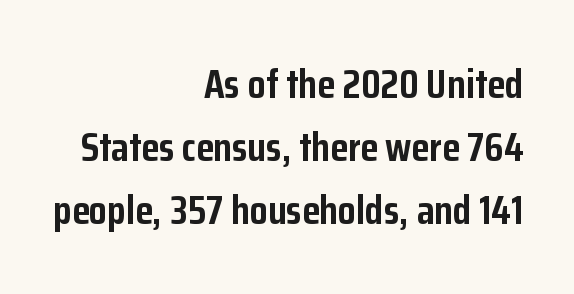
{"serif": "no", "italic": "no", "bold": "yes", "weight": "semibold", "width": "condensed", "stroke_contrast": "low", "x_height": "medium", "monospaced": "no", "underline": "no", "align": "right", "line_spacing": "normal", "line_spacing_ratio": 1.54, "letter_spacing": "normal", "letter_spacing_em": 0.0, "glyph_px": 41}
